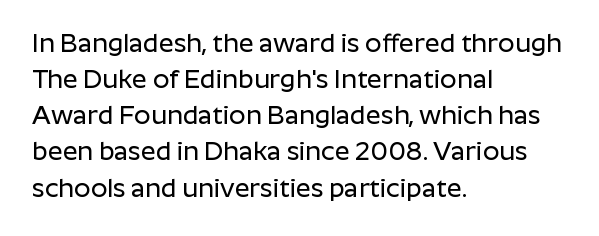
Q: Is the text italic (slanted)? A: No, it is upright.
Q: Is the text underlined? A: No.
Q: How is the paragraph aligned? A: Left-aligned.
Q: Is the spacing between letters normal or unusually wide? A: Normal.
Q: Is the spacing between lines tight, normal or loose? A: Normal.
